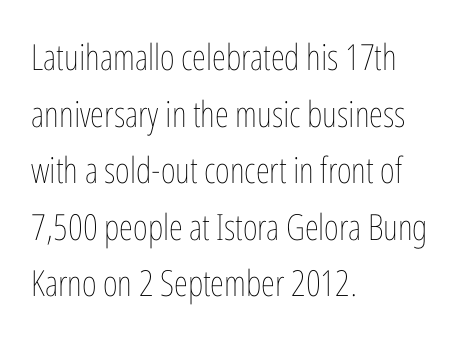
Q: Is the text bold? A: No.
Q: Is the text italic (slanted)? A: No, it is upright.
Q: Is the text underlined? A: No.
Q: How is the paragraph aligned? A: Left-aligned.
Q: Is the spacing between letters normal or unusually wide? A: Normal.
Q: Is the spacing between lines tight, normal or loose? A: Normal.
Q: Width (condensed, normal, or wide)? A: Condensed.
Q: Stroke contrast? A: Low.
Q: x-height? A: Medium.
Q: Monospaced? A: No.
